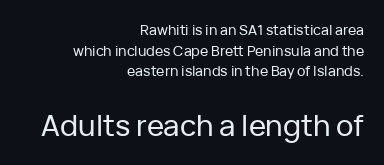
The image shows 29 px sans-serif type, upright; set right-aligned, normal line spacing (1.47x), normal letter spacing, not underlined; the second (bottom) block is 2.07x larger; low stroke contrast and a medium x-height.
